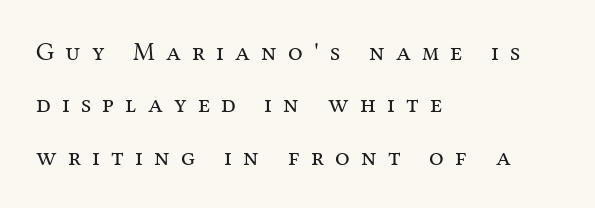
Q: Is the text bold? A: No.
Q: Is the text italic (slanted)? A: No, it is upright.
Q: Is the text underlined? A: No.
Q: How is the paragraph aligned? A: Left-aligned.
Q: Is the spacing between letters normal or unusually wide? A: Unusually wide.
Q: Is the spacing between lines tight, normal or loose? A: Loose.
